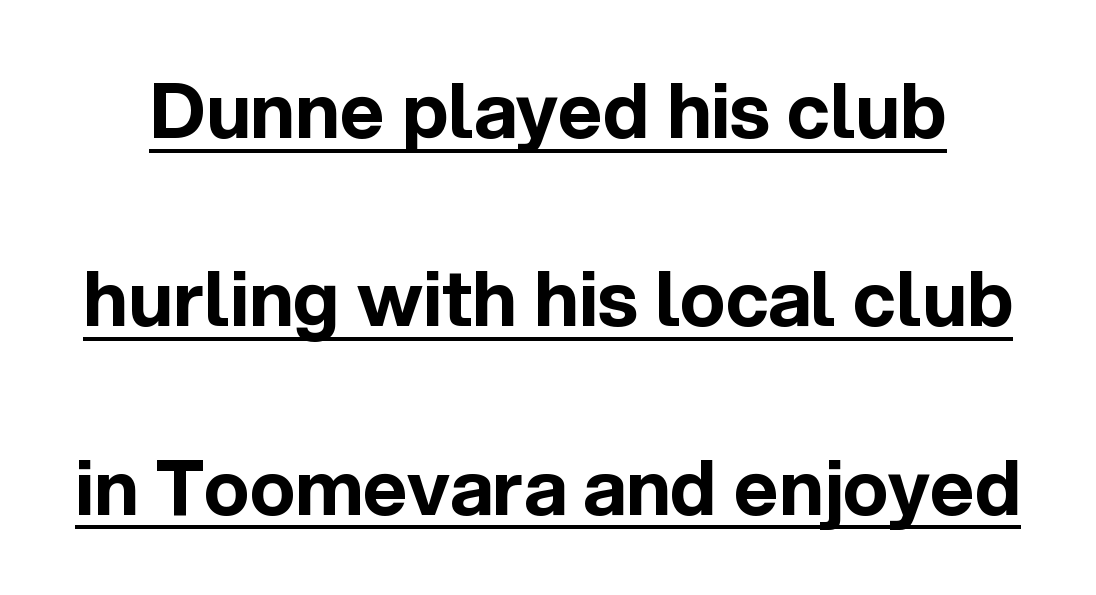
The typography opts for an upright posture over an oblique one. Honestly, the underline is the first thing you notice here. Do the characters align in a grid? No, the font is proportional. Notice how thick the strokes are: this is what a full bold looks like.
